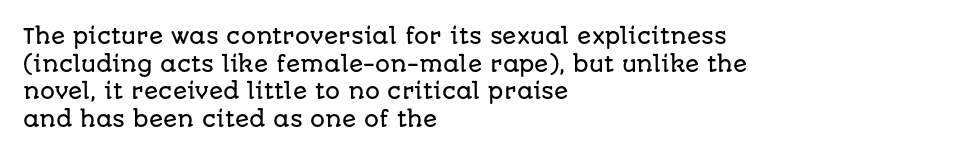
The image shows 21 px text type, upright; set left-aligned, normal line spacing (1.32x), normal letter spacing, not underlined.
